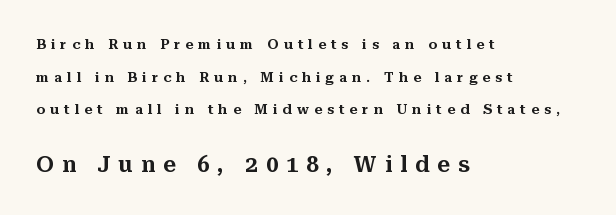
The image shows 22 px text type, upright; set left-aligned, loose line spacing (2.33x), unusually wide letter spacing (+0.36 em), not underlined; the second (bottom) block is 1.57x larger.
